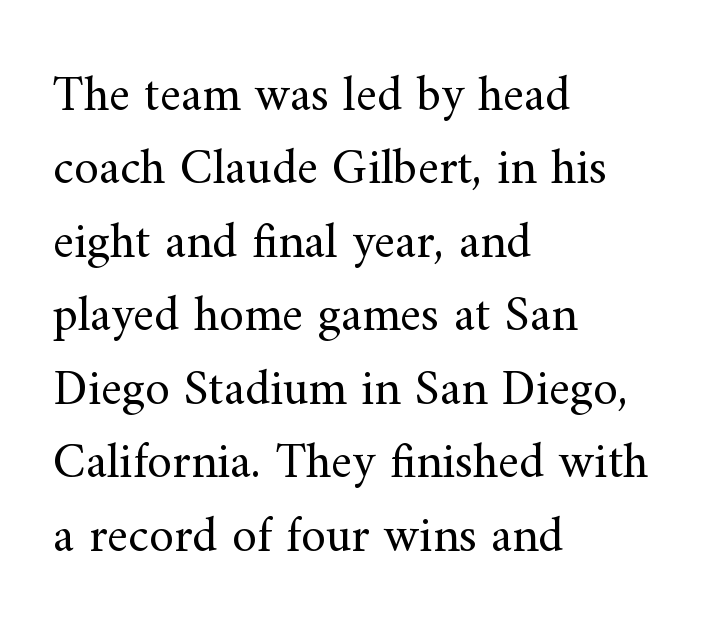
{"serif": "yes", "italic": "no", "bold": "no", "weight": "regular", "width": "normal", "stroke_contrast": "medium", "x_height": "small", "monospaced": "no", "underline": "no", "align": "left", "line_spacing": "normal", "line_spacing_ratio": 1.47, "letter_spacing": "normal", "letter_spacing_em": 0.0, "glyph_px": 50}
